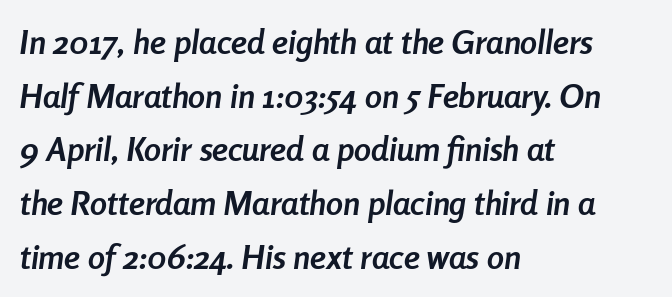
Tracking value appears to be zero — textbook default spacing. The paragraph has a hard left edge and a soft right edge. This rendering features lettering with no underline. Typographic density is high because the face is bold. The rendering applies a slant to the glyphs. The lines sit at an ordinary, default distance from one another.
